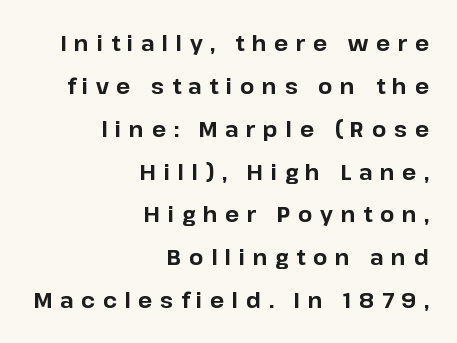
Q: Is the text bold? A: Yes.
Q: Is the text italic (slanted)? A: No, it is upright.
Q: Is the text underlined? A: No.
Q: How is the paragraph aligned? A: Right-aligned.
Q: Is the spacing between letters normal or unusually wide? A: Unusually wide.
Q: Is the spacing between lines tight, normal or loose? A: Loose.
